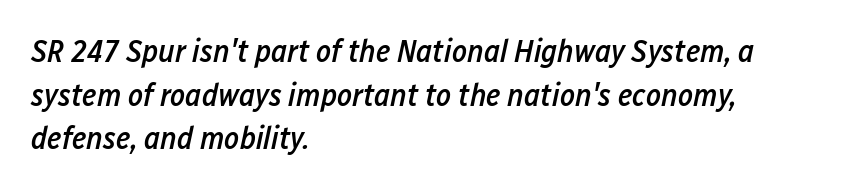
Q: Is the text bold? A: Semi-bold.
Q: Is the text italic (slanted)? A: Yes, it leans right by about 12 degrees.
Q: Is the text underlined? A: No.
Q: How is the paragraph aligned? A: Left-aligned.
Q: Is the spacing between letters normal or unusually wide? A: Normal.
Q: Is the spacing between lines tight, normal or loose? A: Normal.
Q: Width (condensed, normal, or wide)? A: Condensed.
Q: Stroke contrast? A: Low.
Q: x-height? A: Medium.
Q: Monospaced? A: No.
